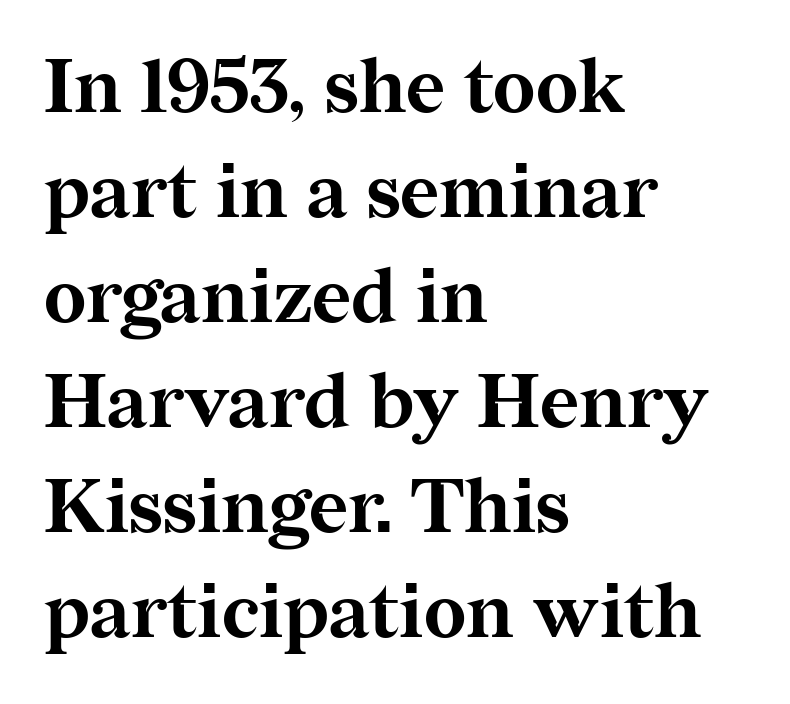
Q: Is the text bold? A: Yes.
Q: Is the text italic (slanted)? A: No, it is upright.
Q: Is the typeface a serif or a sans-serif typeface? A: Serif.
Q: Is the text underlined? A: No.
Q: How is the paragraph aligned? A: Left-aligned.
Q: Is the spacing between letters normal or unusually wide? A: Normal.
Q: Is the spacing between lines tight, normal or loose? A: Normal.
Q: Width (condensed, normal, or wide)? A: Normal.
Q: Stroke contrast? A: Medium.
Q: x-height? A: Medium.
Q: Monospaced? A: No.
